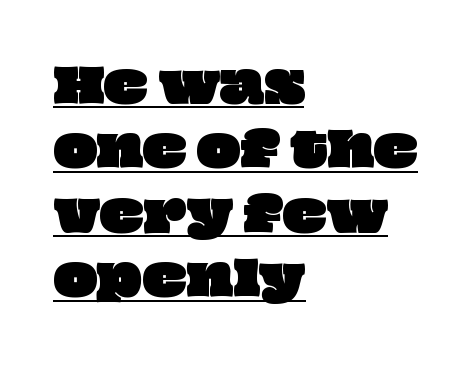
The letterforms sit shoulder to shoulder at normal distance. Looks like regular typesetting: each glyph gets only the width it needs. Regarding leading, the lines here are spaced in the standard way. Has an underline been added? It has.
